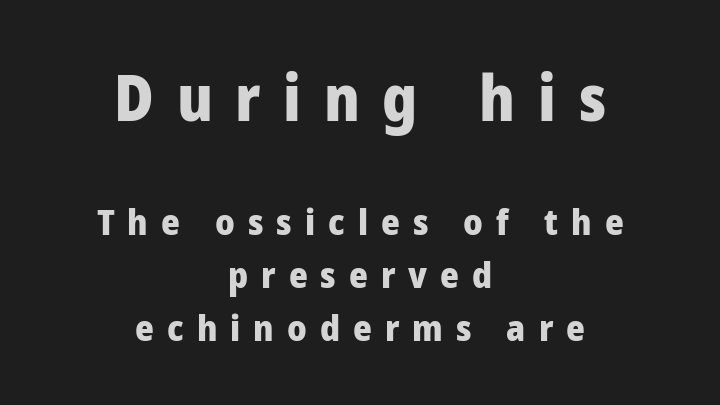
{"serif": "no", "italic": "no", "bold": "yes", "weight": "heavy", "width": "normal", "stroke_contrast": "low", "x_height": "medium", "monospaced": "no", "underline": "no", "align": "center", "line_spacing": "normal", "line_spacing_ratio": 1.47, "letter_spacing": "wide", "letter_spacing_em": 0.36, "larger_block": "first", "size_ratio": 1.75, "glyph_px": 63}
